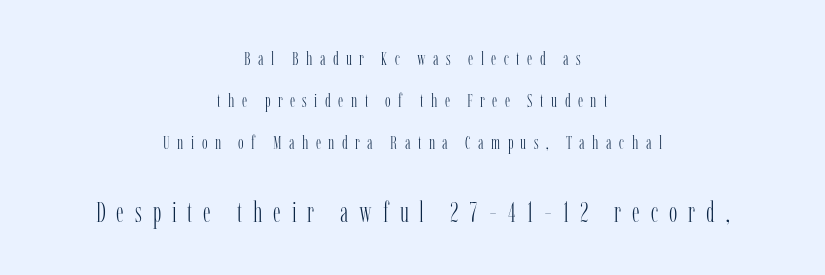
Q: Is the text bold? A: No.
Q: Is the text italic (slanted)? A: No, it is upright.
Q: Is the typeface a serif or a sans-serif typeface? A: Serif.
Q: Is the text underlined? A: No.
Q: How is the paragraph aligned? A: Centered.
Q: Is the spacing between letters normal or unusually wide? A: Unusually wide.
Q: Is the spacing between lines tight, normal or loose? A: Loose.
Q: Which block of text is set in a larger size, the first (top) or the second (bottom)? A: The second (bottom) one.
Q: Width (condensed, normal, or wide)? A: Condensed.
Q: Stroke contrast? A: Low.
Q: x-height? A: Medium.
Q: Monospaced? A: No.
